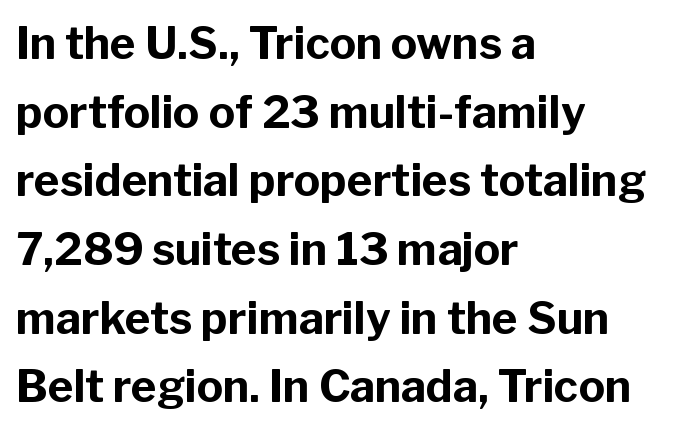
Observe the ordinary spacing: letters are neighbours, not strangers. The rendering uses natural spacing where letterforms have individual widths. Leading matches the norm, producing a regular column. You can tell it's not italic because the verticals are truly vertical. Compared with a centered layout, this one pins lines to the left instead.
